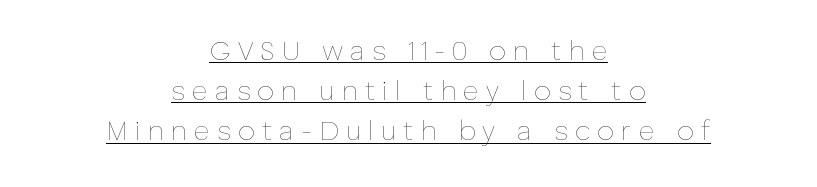
The image shows 27 px text type, upright; set centered, normal line spacing (1.49x), unusually wide letter spacing (+0.27 em), underlined.
